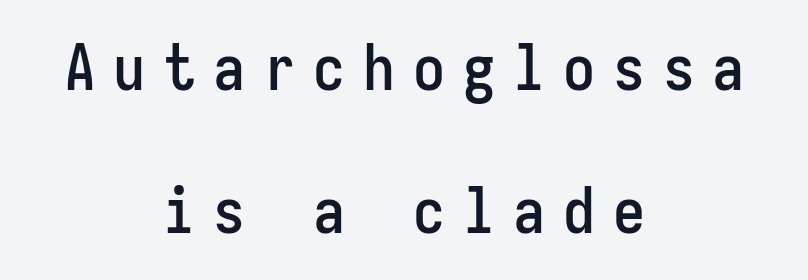
The image shows 64 px condensed sans-serif type, upright, monospaced; set centered, loose line spacing (2.23x), unusually wide letter spacing (+0.28 em), not underlined; low stroke contrast and a medium x-height.
